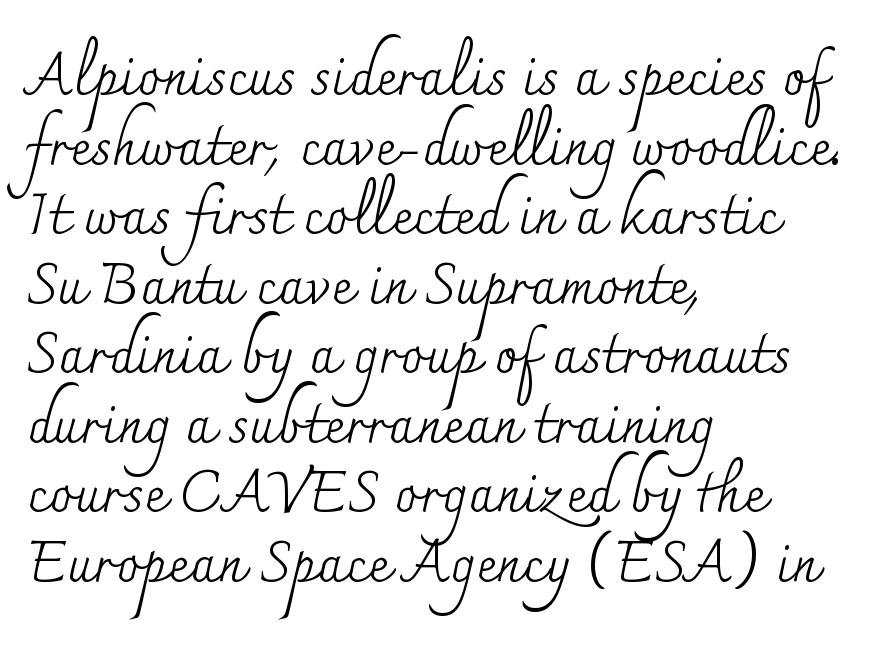
The image shows 57 px regular-weight serif type; set left-aligned, line spacing 1.22x, normal letter spacing, not underlined; medium stroke contrast and a small x-height.
